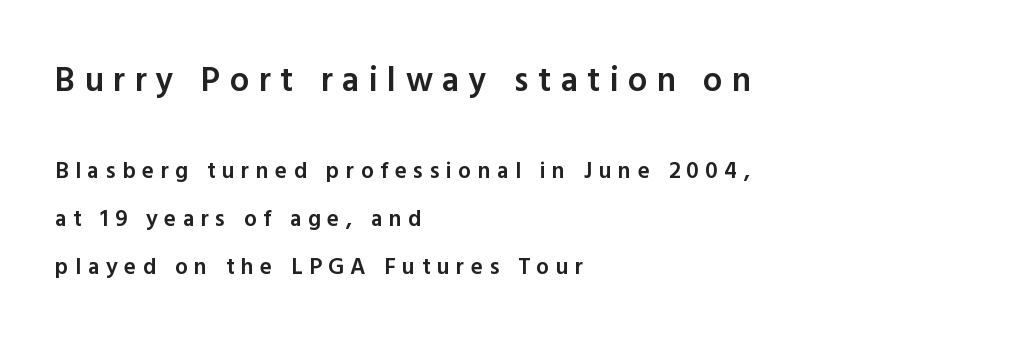
Q: Is the text bold? A: Semi-bold.
Q: Is the text italic (slanted)? A: No, it is upright.
Q: Is the typeface a serif or a sans-serif typeface? A: Sans-serif.
Q: Is the text underlined? A: No.
Q: How is the paragraph aligned? A: Left-aligned.
Q: Is the spacing between letters normal or unusually wide? A: Unusually wide.
Q: Is the spacing between lines tight, normal or loose? A: Loose.
Q: Which block of text is set in a larger size, the first (top) or the second (bottom)? A: The first (top) one.
Q: Width (condensed, normal, or wide)? A: Normal.
Q: x-height? A: Medium.
Q: Monospaced? A: No.
